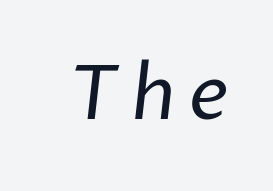
Serif or sans? Sans — the stroke terminals are bare. The face used here is proportionally spaced, like ordinary book or web type. The weight would be labelled regular, book, light, or lighter still. Bare-footed words on every line.
